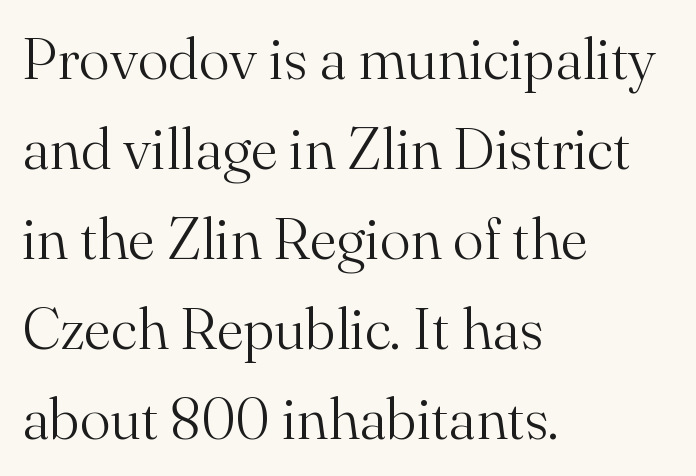
The image shows 58 px light serif type, upright; set left-aligned, normal line spacing (1.55x), normal letter spacing, not underlined; medium stroke contrast and a small x-height.
